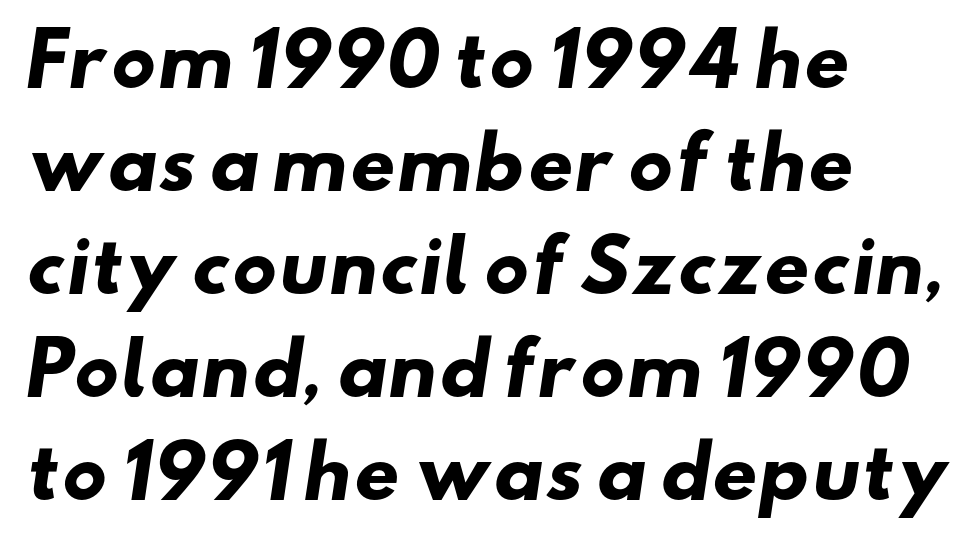
Q: Is the text bold? A: Yes.
Q: Is the typeface a serif or a sans-serif typeface? A: Sans-serif.
Q: Is the text underlined? A: No.
Q: How is the paragraph aligned? A: Left-aligned.
Q: Is the spacing between letters normal or unusually wide? A: Normal.
Q: Is the spacing between lines tight, normal or loose? A: Normal.
Q: Width (condensed, normal, or wide)? A: Wide.
Q: Stroke contrast? A: Low.
Q: x-height? A: Small.
Q: Monospaced? A: No.
